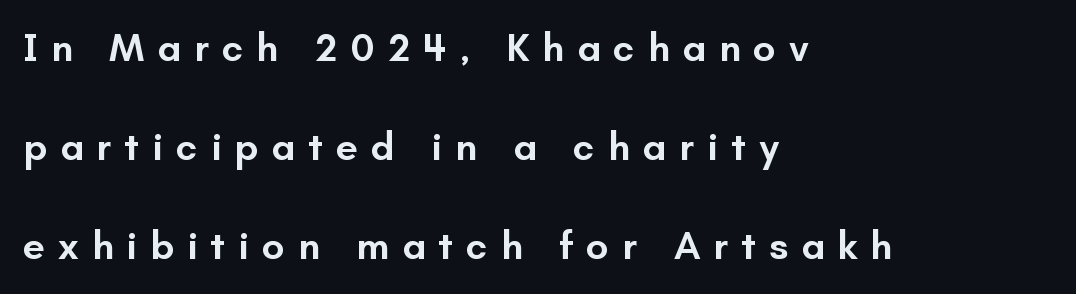
Q: Is the text bold? A: Semi-bold.
Q: Is the text italic (slanted)? A: No, it is upright.
Q: Is the typeface a serif or a sans-serif typeface? A: Sans-serif.
Q: Is the text underlined? A: No.
Q: How is the paragraph aligned? A: Left-aligned.
Q: Is the spacing between letters normal or unusually wide? A: Unusually wide.
Q: Is the spacing between lines tight, normal or loose? A: Loose.
Q: Width (condensed, normal, or wide)? A: Normal.
Q: Stroke contrast? A: Low.
Q: x-height? A: Small.
Q: Monospaced? A: No.
